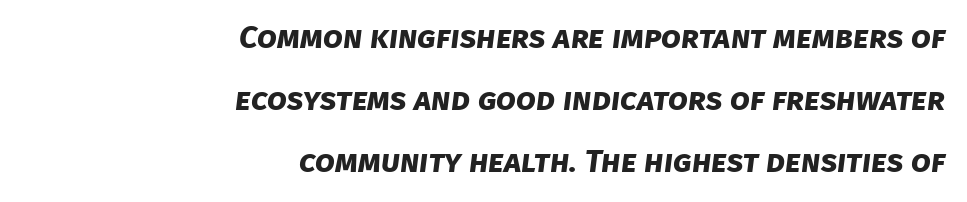
A typesetter would call this proportional, since set widths differ per character. If you drew a ruler down the right edge, every line would touch it. Tracking here is standard; glyphs follow each other at the usual distance. To sum up the face: it is a sans, with no serifs. Bare-footed words on every line.
